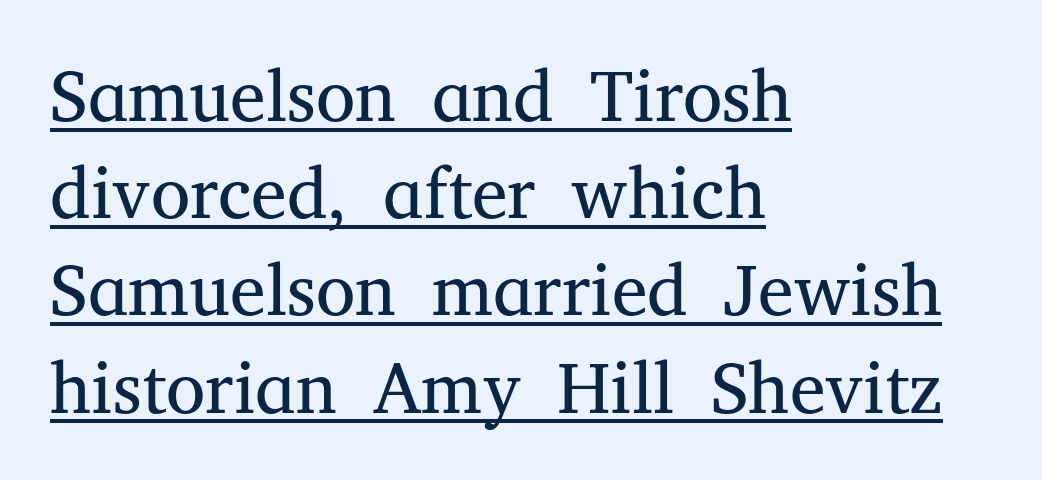
You can tell it's not italic because the verticals are truly vertical. The tracking reads as untouched default to a designer's eye. The lines in this sample share a left origin and differ only in where they stop. Is the stroke heavy? The answer is a plain regular-or-lighter. Observe the serifs anchoring each vertical stroke in this sample. Each letter keeps its own natural width here, so spacing adapts to shape.
